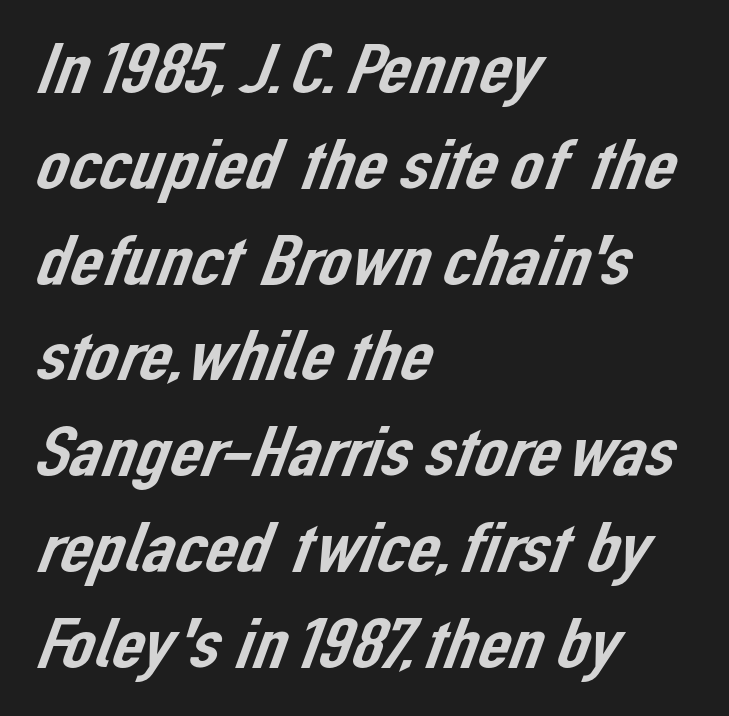
The image shows 72 px sans-serif type; set left-aligned, normal line spacing (1.33x), normal letter spacing, not underlined; low stroke contrast and a medium x-height.
